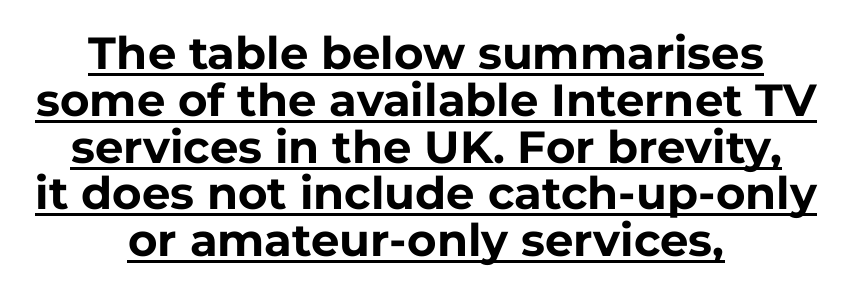
{"serif": "no", "italic": "no", "bold": "yes", "weight": "bold", "width": "normal", "stroke_contrast": "low", "x_height": "medium", "monospaced": "no", "underline": "yes", "align": "center", "line_spacing": "tight", "line_spacing_ratio": 1.04, "letter_spacing": "normal", "letter_spacing_em": 0.0, "glyph_px": 45}
